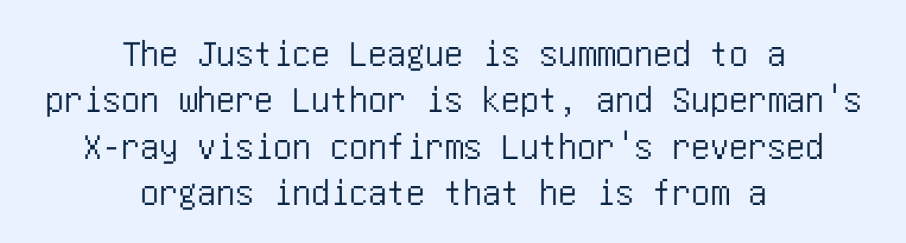
Q: Is the text italic (slanted)? A: No, it is upright.
Q: Is the typeface a serif or a sans-serif typeface? A: Sans-serif.
Q: Is the text underlined? A: No.
Q: How is the paragraph aligned? A: Centered.
Q: Is the spacing between letters normal or unusually wide? A: Normal.
Q: Width (condensed, normal, or wide)? A: Condensed.
Q: Stroke contrast? A: Low.
Q: x-height? A: Large.
